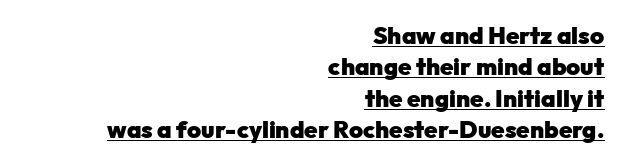
{"italic": "no", "bold": "yes", "underline": "yes", "align": "right", "line_spacing": "normal", "line_spacing_ratio": 1.31, "letter_spacing": "normal", "letter_spacing_em": 0.0, "glyph_px": 24}
